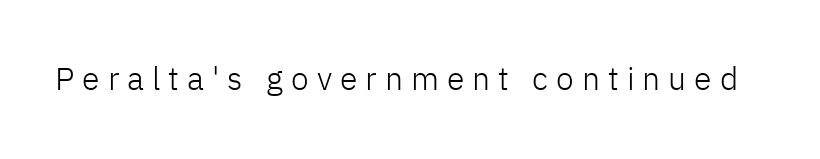
Here the designer chose a conventional face with non-uniform glyph widths. Students, note that the glyphs here are deliberately spaced far apart. No letter is thick-stroked: the sample isn't bold. Is this a sans? Yes — the strokes have no serifs.
